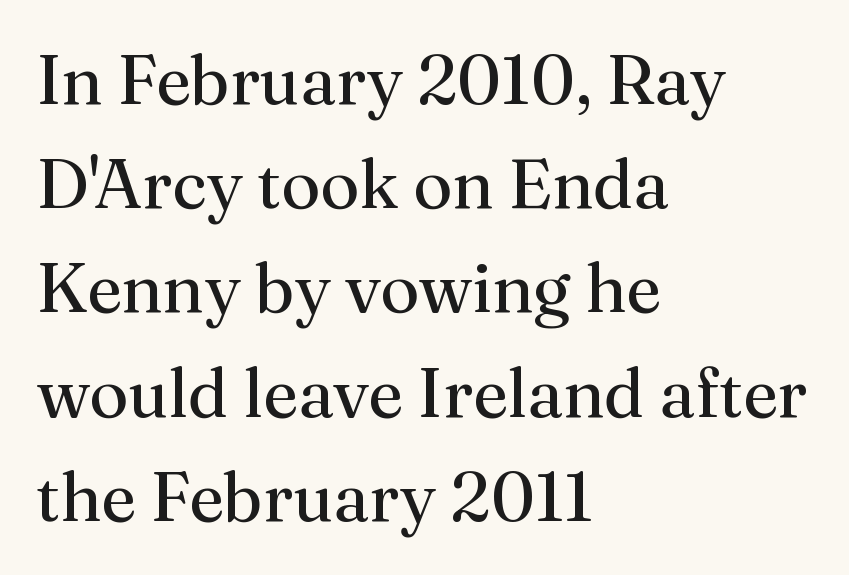
The image shows 69 px regular-weight serif type, upright; set left-aligned, normal line spacing (1.51x), normal letter spacing, not underlined; medium stroke contrast and a medium x-height.
